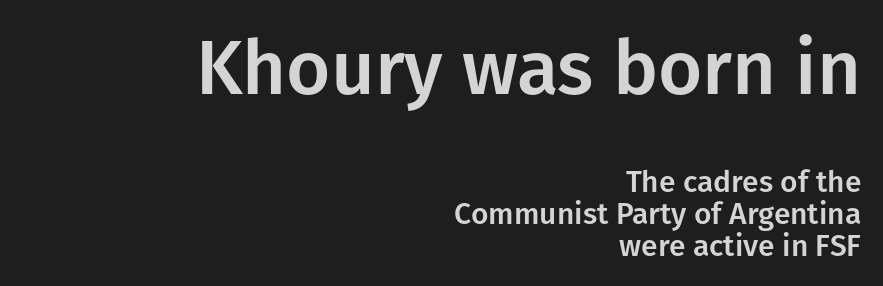
Q: Is the text italic (slanted)? A: No, it is upright.
Q: Is the typeface a serif or a sans-serif typeface? A: Sans-serif.
Q: Is the text underlined? A: No.
Q: How is the paragraph aligned? A: Right-aligned.
Q: Is the spacing between letters normal or unusually wide? A: Normal.
Q: Is the spacing between lines tight, normal or loose? A: Tight.
Q: Which block of text is set in a larger size, the first (top) or the second (bottom)? A: The first (top) one.
Q: Width (condensed, normal, or wide)? A: Normal.
Q: Stroke contrast? A: Low.
Q: x-height? A: Medium.
Q: Monospaced? A: No.
